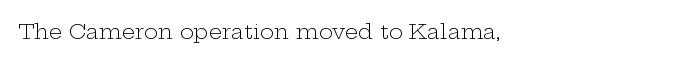
Q: Is the text bold? A: No.
Q: Is the text italic (slanted)? A: No, it is upright.
Q: Is the text underlined? A: No.
Q: How is the paragraph aligned? A: Left-aligned.
Q: Is the spacing between letters normal or unusually wide? A: Normal.
